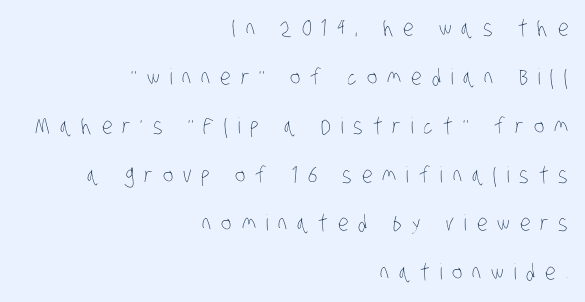
{"bold": "no", "underline": "no", "align": "right", "line_spacing": "loose", "line_spacing_ratio": 2.22, "letter_spacing": "wide", "letter_spacing_em": 0.45, "glyph_px": 22}
